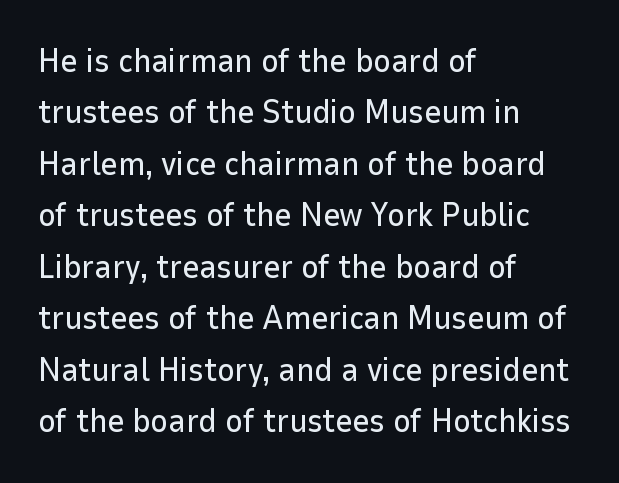
{"serif": "no", "italic": "no", "width": "normal", "stroke_contrast": "low", "x_height": "medium", "monospaced": "no", "underline": "no", "align": "left", "line_spacing": "normal", "line_spacing_ratio": 1.56, "letter_spacing": "normal", "letter_spacing_em": 0.0, "glyph_px": 33}
